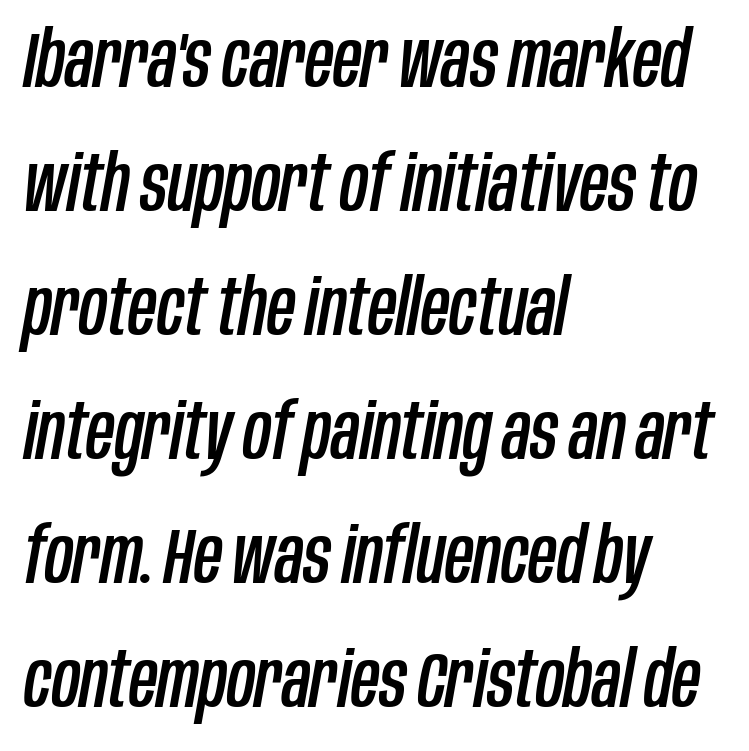
Underline: absent. Each letter keeps its own natural width here, so spacing adapts to shape. Would a proofreader flag this as italicized? Yes. Evenly set lines give the paragraph a standard silhouette. How are the letters spaced? Ordinarily, with no added tracking. The lines in this sample share a left origin and differ only in where they stop.
